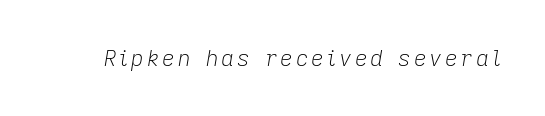
Q: Is the text bold? A: No.
Q: Is the text italic (slanted)? A: Yes, it leans right by about 9 degrees.
Q: Is the text underlined? A: No.
